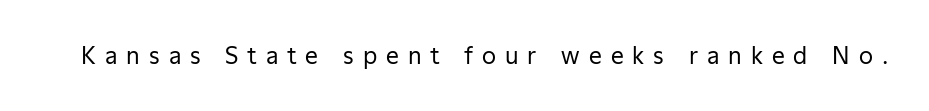
Q: Is the text bold? A: No.
Q: Is the text italic (slanted)? A: No, it is upright.
Q: Is the text underlined? A: No.
Q: Is the spacing between letters normal or unusually wide? A: Unusually wide.
